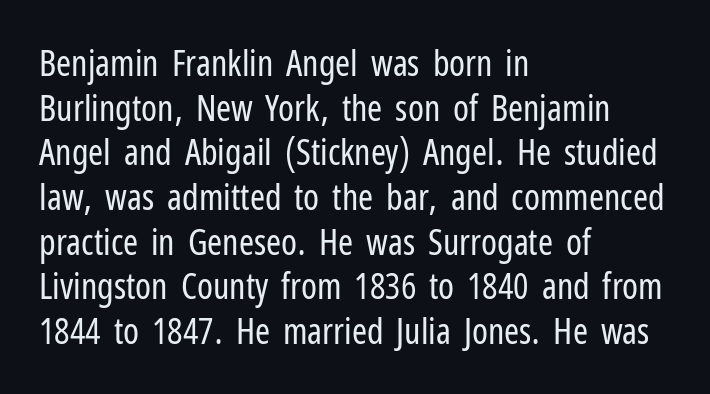
The zone under the glyphs is completely vacant. The face used here is proportionally spaced, like ordinary book or web type. The designer went with a sans here, leaving each stem footless. Ordinary non-slanted type is in use.
